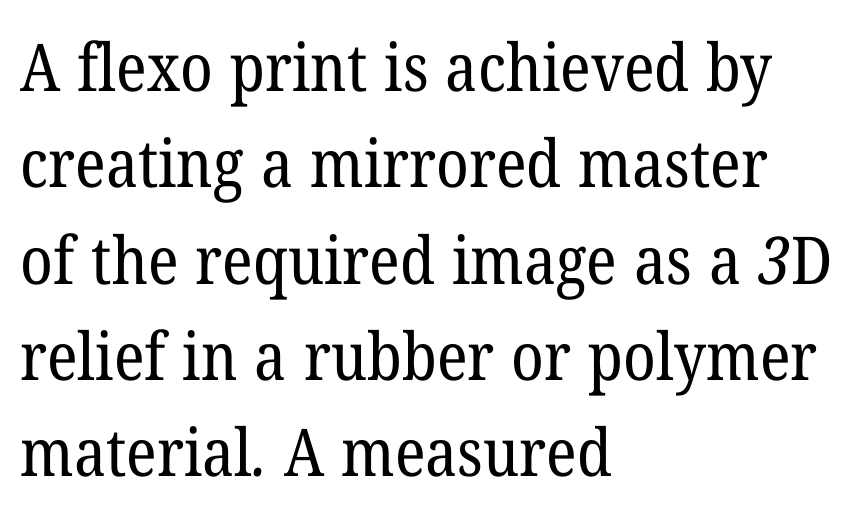
Q: Is the text bold? A: No.
Q: Is the typeface a serif or a sans-serif typeface? A: Serif.
Q: Is the text underlined? A: No.
Q: How is the paragraph aligned? A: Left-aligned.
Q: Is the spacing between letters normal or unusually wide? A: Normal.
Q: Is the spacing between lines tight, normal or loose? A: Normal.
Q: Width (condensed, normal, or wide)? A: Normal.
Q: Stroke contrast? A: Low.
Q: x-height? A: Medium.
Q: Monospaced? A: No.
